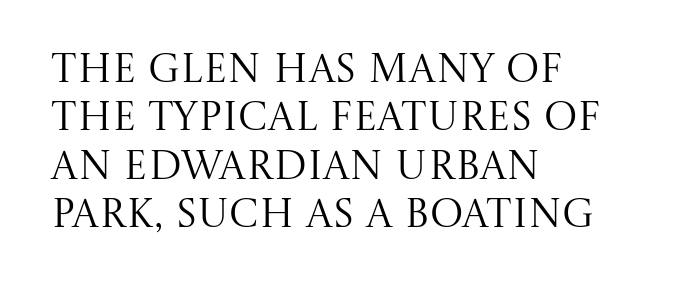
The letterforms sit at book weight or below. There is no visible air inserted between adjacent glyphs. This sample uses a serif face. The face used here is proportionally spaced, like ordinary book or web type. Characters remain perfectly vertical along every line.
